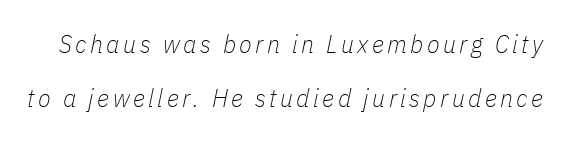
Compared with typical paragraphs, the rows here are farther apart. There's an unmistakable incline to the writing here. Nobody drew a line under any word here. Unbolded letterforms with no extra heft.
